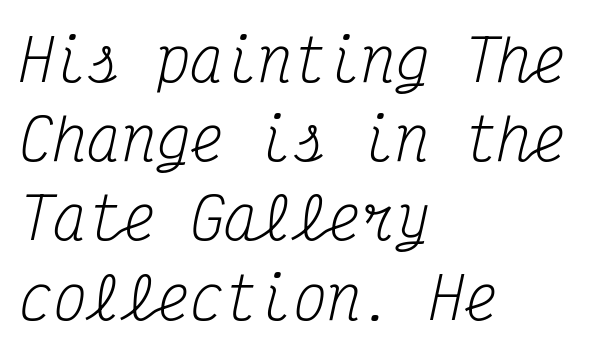
{"serif": "yes", "italic": "yes", "lean": "right", "slant_degrees": 12, "bold": "no", "weight": "regular", "width": "condensed", "stroke_contrast": "medium", "x_height": "medium", "monospaced": "yes", "underline": "no", "align": "left", "line_spacing": "normal", "line_spacing_ratio": 1.39, "letter_spacing": "normal", "letter_spacing_em": 0.0, "glyph_px": 57}
